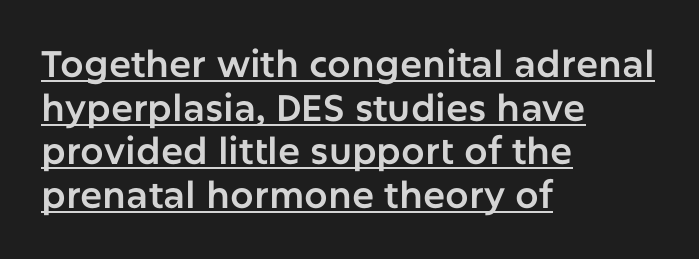
A student would call this left alignment; a typographer would say flush left, rag right. The horizontal fit of the characters is conventional and even. Proportional: the letters do not fall into vertical columns. Examine the stroke ends and you'll find no serifs. Characters remain perfectly vertical along every line.
